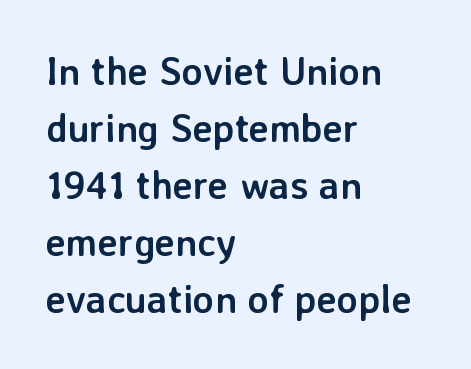
{"serif": "no", "italic": "no", "bold": "yes", "weight": "semibold", "width": "normal", "stroke_contrast": "low", "x_height": "medium", "monospaced": "no", "underline": "no", "align": "left", "line_spacing": "normal", "line_spacing_ratio": 1.46, "letter_spacing": "normal", "letter_spacing_em": 0.0, "glyph_px": 39}
